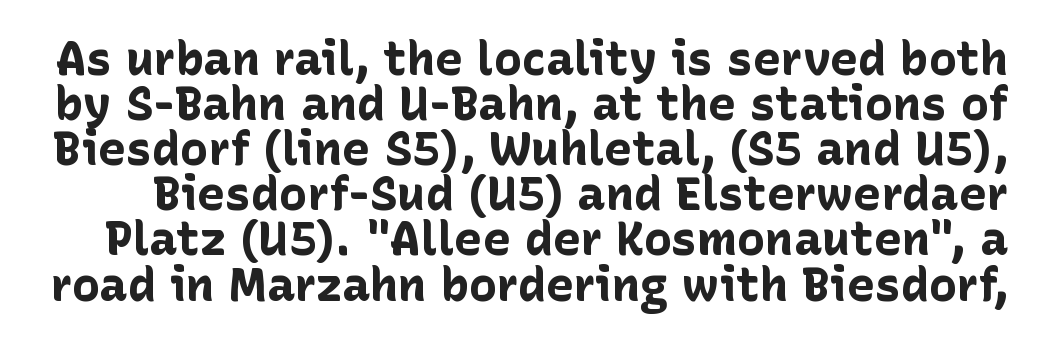
Q: Is the text bold? A: Yes.
Q: Is the text italic (slanted)? A: No, it is upright.
Q: Is the typeface a serif or a sans-serif typeface? A: Sans-serif.
Q: Is the text underlined? A: No.
Q: Is the spacing between letters normal or unusually wide? A: Normal.
Q: Is the spacing between lines tight, normal or loose? A: Tight.
Q: Width (condensed, normal, or wide)? A: Normal.
Q: Stroke contrast? A: Low.
Q: x-height? A: Medium.
Q: Monospaced? A: No.
